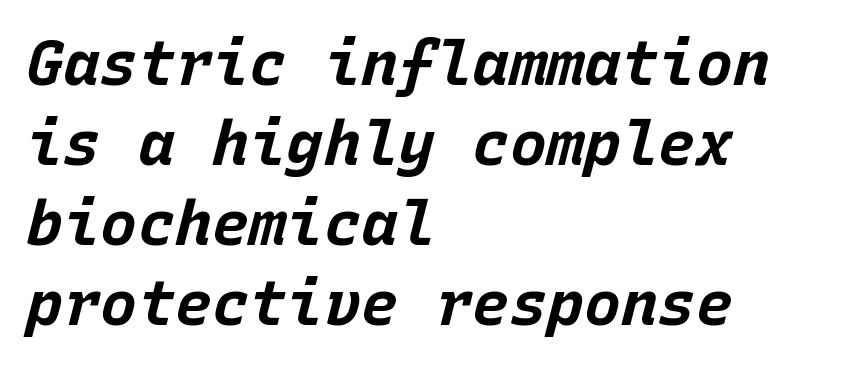
The image shows 62 px bold type, italic (leaning right), monospaced; set left-aligned, normal line spacing (1.29x), normal letter spacing, not underlined; low stroke contrast and a large x-height.
